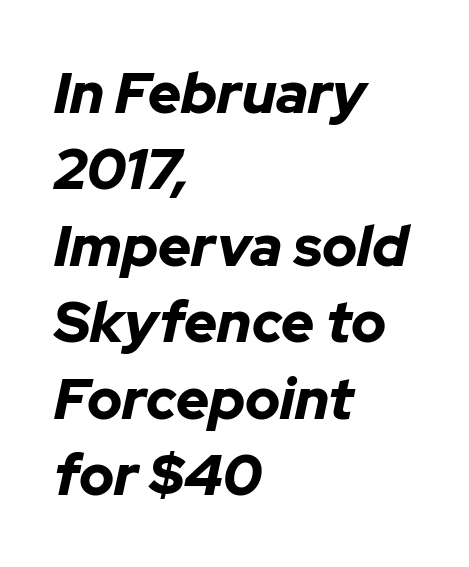
{"italic": "yes", "lean": "right", "slant_degrees": 12, "bold": "yes", "weight": "bold", "width": "normal", "stroke_contrast": "low", "x_height": "medium", "monospaced": "no", "underline": "no", "align": "left", "line_spacing": "normal", "line_spacing_ratio": 1.34, "letter_spacing": "normal", "letter_spacing_em": 0.0, "glyph_px": 57}
